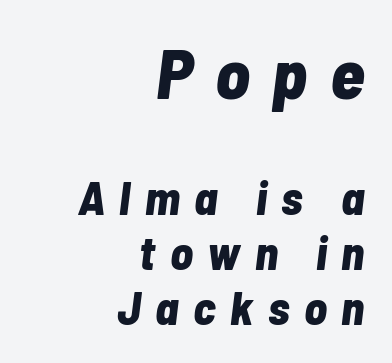
{"italic": "yes", "lean": "right", "slant_degrees": 7, "bold": "yes", "weight": "bold", "width": "condensed", "stroke_contrast": "low", "x_height": "medium", "monospaced": "no", "underline": "no", "align": "right", "line_spacing_ratio": 1.17, "letter_spacing": "wide", "letter_spacing_em": 0.31, "larger_block": "first", "size_ratio": 1.51, "glyph_px": 71}
